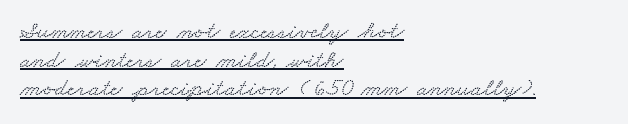
All the whitespace from short lines collects on the right. Tracking here is standard; glyphs follow each other at the usual distance. Leading is clearly below the norm, producing a dense column. What decoration does the sample have? An underline.
